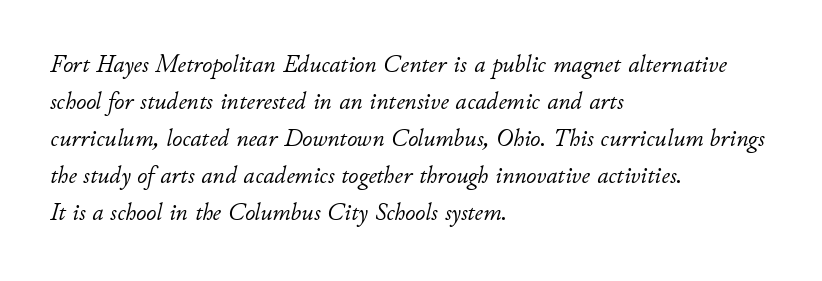
The image shows 25 px text type, italic (leaning right); set left-aligned, normal line spacing (1.48x), normal letter spacing, not underlined.
